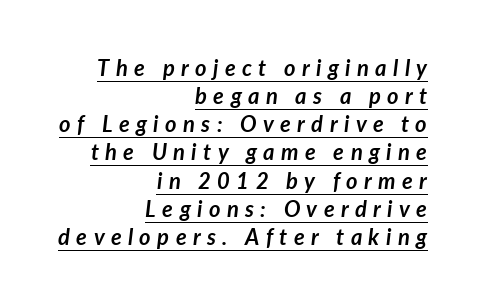
Its strokes are broad and dark, the hallmark of bold type. The rag falls on the left side of this text block. Like a heading marked for emphasis, these lines bear an underscore. Students, observe: this is what conventionally led text looks like. Characters are canted at an angle relative to the baseline's perpendicular.
